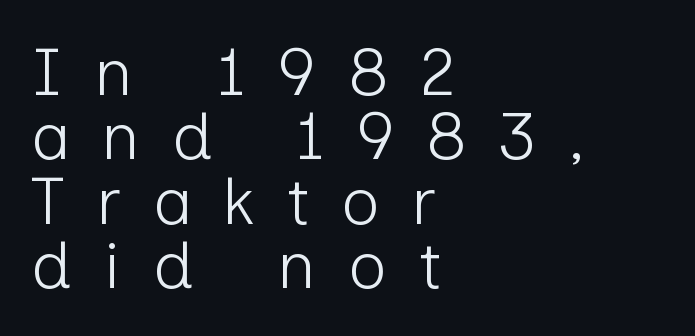
The image shows 67 px light sans-serif type, upright; set left-aligned, tight line spacing (0.96x), unusually wide letter spacing (+0.47 em), not underlined; low stroke contrast and a medium x-height.
